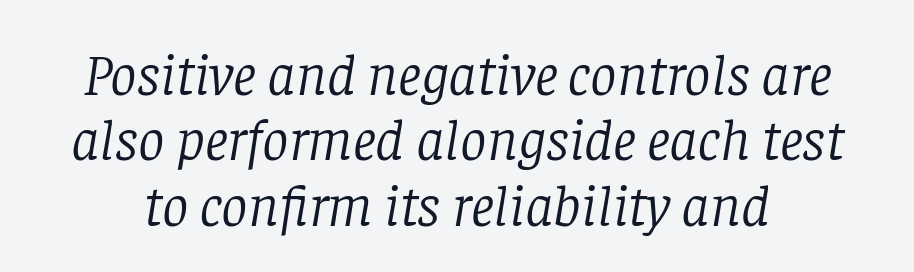
{"serif": "yes", "italic": "yes", "lean": "right", "slant_degrees": 8, "bold": "no", "weight": "light", "width": "normal", "stroke_contrast": "low", "x_height": "large", "monospaced": "no", "underline": "no", "line_spacing": "tight", "line_spacing_ratio": 1.11, "letter_spacing": "normal", "letter_spacing_em": 0.0, "glyph_px": 59}
